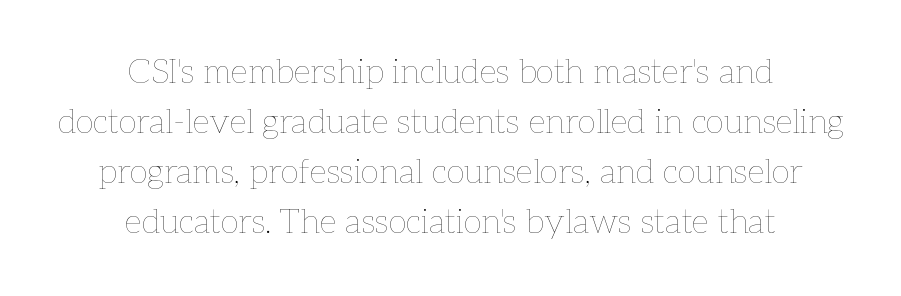
This sample has the flowing, uneven cadence of proportional lettering. The gap between lines stays unmarked. Inter-character spacing is left at the font's built-in metrics. These lines were composed using upright roman letters.
